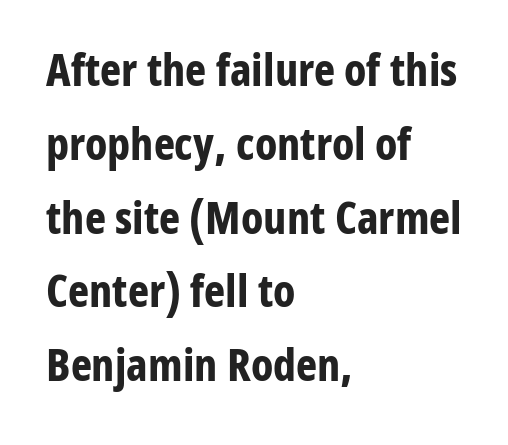
{"serif": "no", "italic": "no", "bold": "yes", "weight": "bold", "width": "condensed", "stroke_contrast": "low", "x_height": "medium", "monospaced": "no", "underline": "no", "align": "left", "line_spacing": "normal", "line_spacing_ratio": 1.64, "letter_spacing": "normal", "letter_spacing_em": 0.0, "glyph_px": 45}
